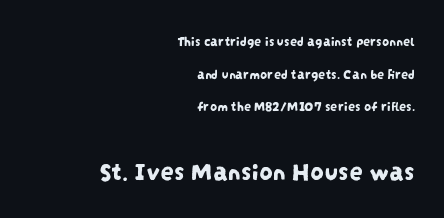
Visually, the bottom section dominates because its glyphs are scaled up. This rendering features lettering with no underline. The rendering anchors every line to the right-hand side. Vertically, the passage feels expansive, rows floating well apart.
